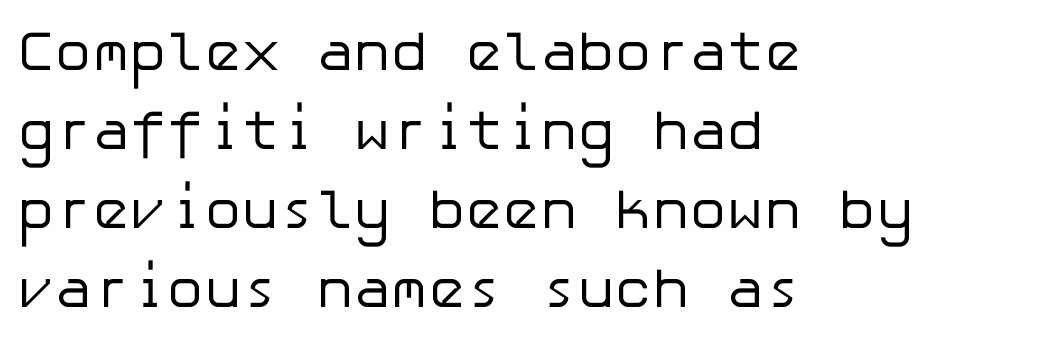
{"serif": "no", "italic": "no", "bold": "no", "weight": "regular", "width": "normal", "stroke_contrast": "low", "x_height": "medium", "underline": "no", "align": "left", "line_spacing": "normal", "line_spacing_ratio": 1.41, "letter_spacing": "normal", "letter_spacing_em": 0.0, "glyph_px": 56}
